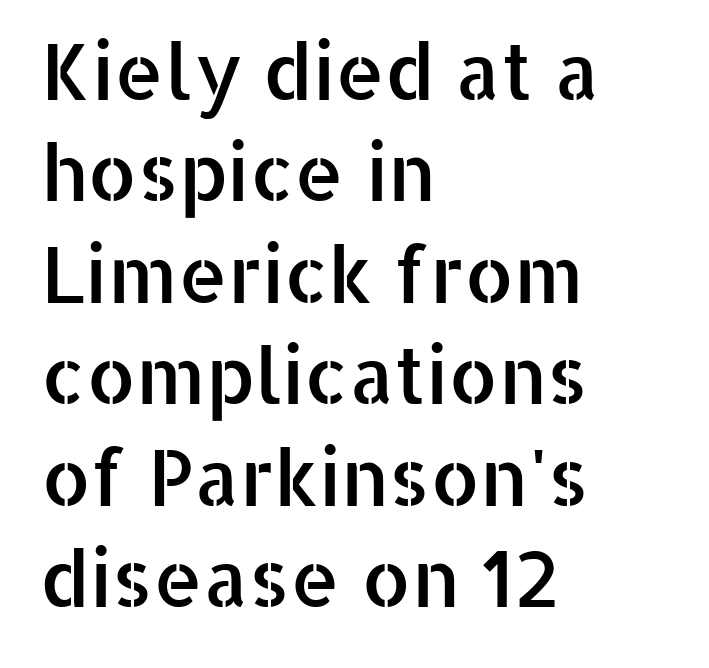
The image shows 78 px sans-serif type, upright; set left-aligned, normal line spacing (1.3x), normal letter spacing, not underlined; low stroke contrast and a medium x-height.
